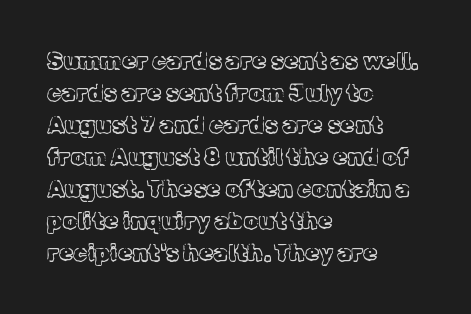
Caption: standard tracking, unaltered. Does the leading feel generous? No, just average. The lines are quadded left. Check the space under the baseline: it is left empty.
